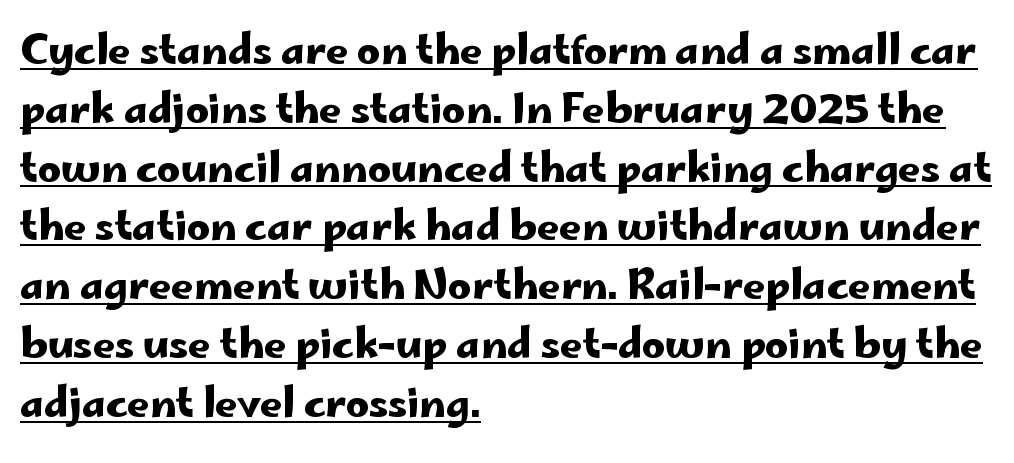
{"serif": "no", "italic": "no", "width": "wide", "stroke_contrast": "low", "x_height": "small", "monospaced": "no", "underline": "yes", "align": "left", "line_spacing": "normal", "line_spacing_ratio": 1.47, "letter_spacing": "normal", "letter_spacing_em": 0.0, "glyph_px": 40}
